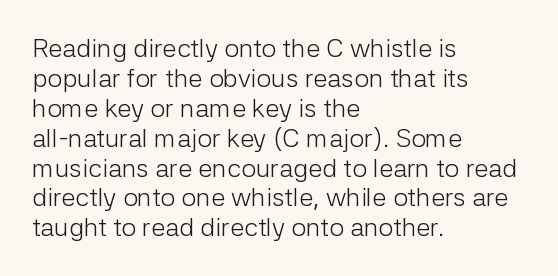
Has an underline been added? It has not. Vertical strokes here are truly vertical. Tracking here is standard; glyphs follow each other at the usual distance. This block would grow much taller if given ordinary leading; it's compressed now.
